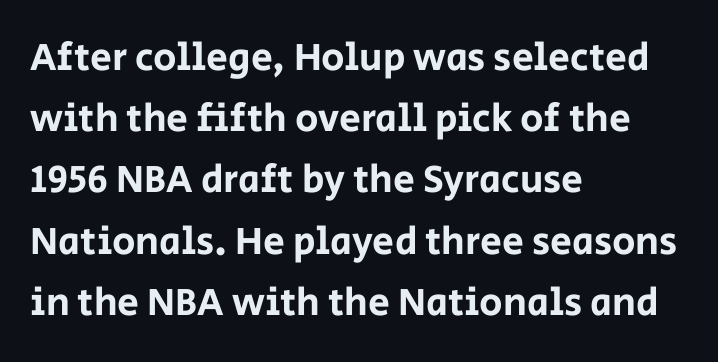
Q: Is the text italic (slanted)? A: No, it is upright.
Q: Is the typeface a serif or a sans-serif typeface? A: Sans-serif.
Q: Is the text underlined? A: No.
Q: How is the paragraph aligned? A: Left-aligned.
Q: Is the spacing between letters normal or unusually wide? A: Normal.
Q: Is the spacing between lines tight, normal or loose? A: Normal.
Q: Width (condensed, normal, or wide)? A: Normal.
Q: Stroke contrast? A: Low.
Q: x-height? A: Large.
Q: Monospaced? A: No.
